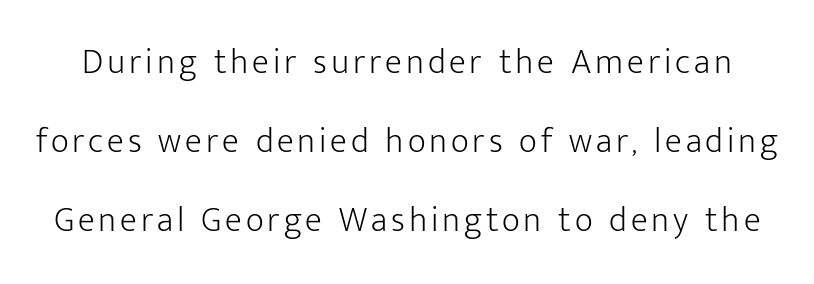
Q: Is the text bold? A: No.
Q: Is the text italic (slanted)? A: No, it is upright.
Q: Is the typeface a serif or a sans-serif typeface? A: Sans-serif.
Q: Is the text underlined? A: No.
Q: Is the spacing between lines tight, normal or loose? A: Loose.
Q: Width (condensed, normal, or wide)? A: Normal.
Q: Stroke contrast? A: Low.
Q: x-height? A: Medium.
Q: Monospaced? A: No.
